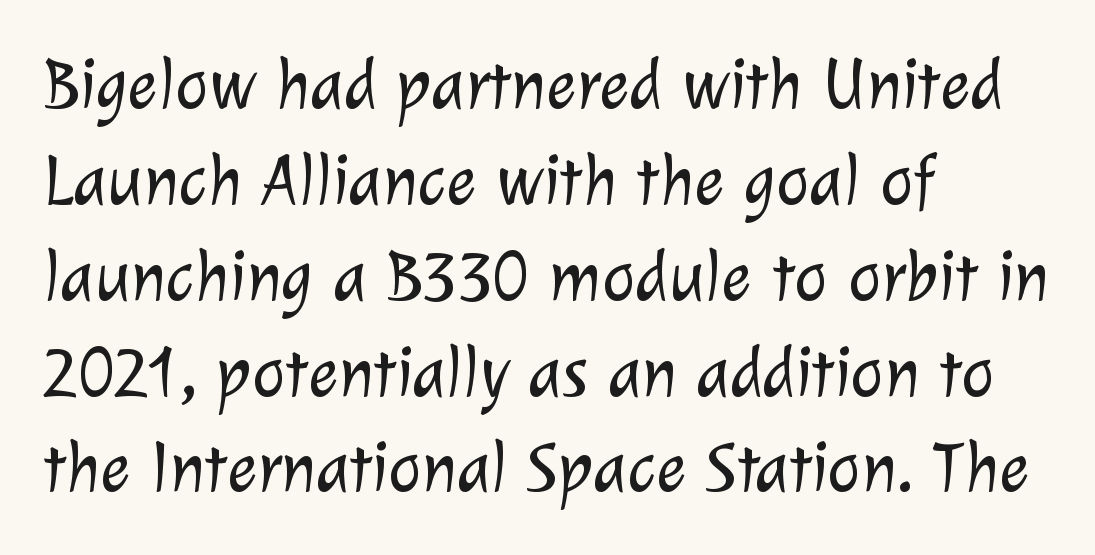
Q: Is the text bold? A: No.
Q: Is the typeface a serif or a sans-serif typeface? A: Sans-serif.
Q: Is the text underlined? A: No.
Q: How is the paragraph aligned? A: Left-aligned.
Q: Is the spacing between letters normal or unusually wide? A: Normal.
Q: Is the spacing between lines tight, normal or loose? A: Normal.
Q: Width (condensed, normal, or wide)? A: Normal.
Q: Stroke contrast? A: Low.
Q: x-height? A: Medium.
Q: Monospaced? A: No.
